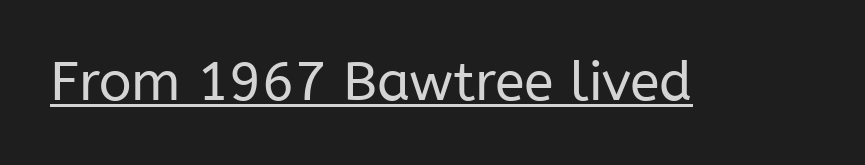
{"serif": "no", "italic": "no", "bold": "no", "weight": "regular", "width": "normal", "stroke_contrast": "low", "x_height": "medium", "monospaced": "no", "underline": "yes", "letter_spacing": "normal", "letter_spacing_em": 0.0, "glyph_px": 54}
